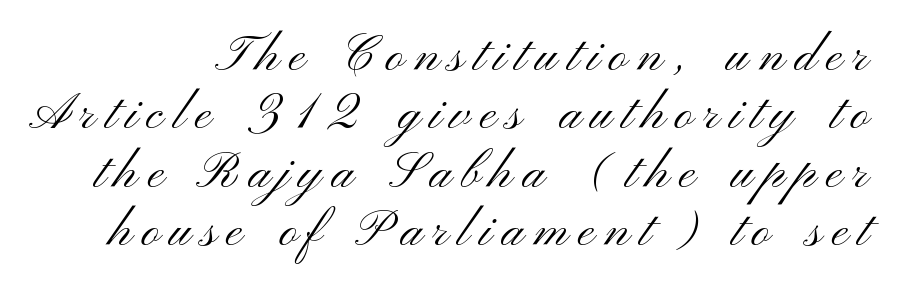
The face used here is a sans, in the tradition of grotesques and geometrics. The passage shown is not underscored anywhere. The passage shown is typed in a proportional face where columns would drift. The strokes carry an ordinary text weight at most.
